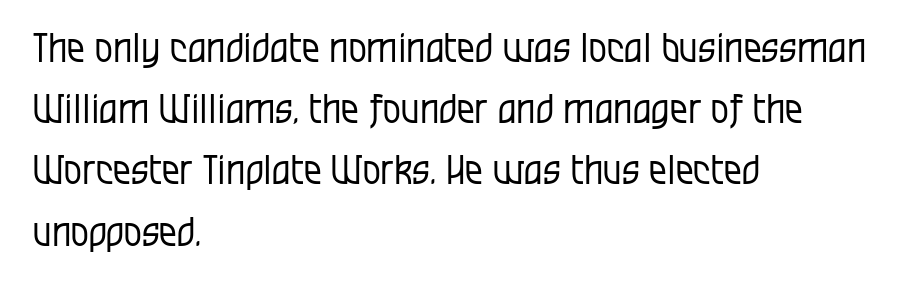
Q: Is the text bold? A: No.
Q: Is the text italic (slanted)? A: No, it is upright.
Q: Is the typeface a serif or a sans-serif typeface? A: Sans-serif.
Q: Is the text underlined? A: No.
Q: How is the paragraph aligned? A: Left-aligned.
Q: Is the spacing between letters normal or unusually wide? A: Normal.
Q: Is the spacing between lines tight, normal or loose? A: Normal.
Q: Width (condensed, normal, or wide)? A: Condensed.
Q: Stroke contrast? A: Low.
Q: x-height? A: Large.
Q: Monospaced? A: No.
